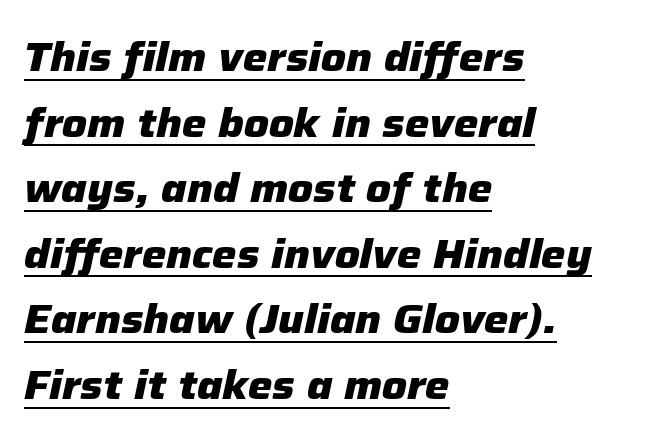
Q: Is the text bold? A: Yes.
Q: Is the text italic (slanted)? A: Yes, it leans right by about 12 degrees.
Q: Is the text underlined? A: Yes.
Q: How is the paragraph aligned? A: Left-aligned.
Q: Is the spacing between letters normal or unusually wide? A: Normal.
Q: Is the spacing between lines tight, normal or loose? A: Normal.
Q: Width (condensed, normal, or wide)? A: Normal.
Q: Stroke contrast? A: Low.
Q: x-height? A: Medium.
Q: Monospaced? A: No.
